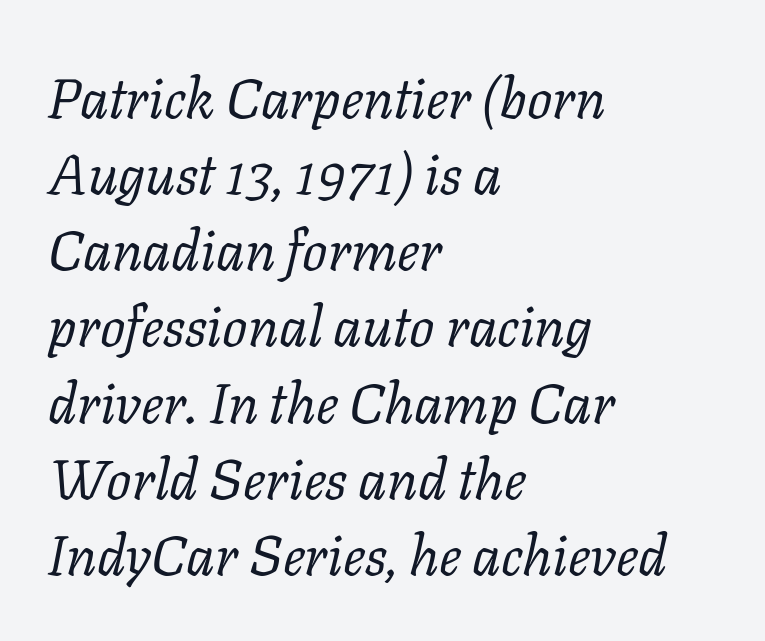
{"serif": "yes", "italic": "yes", "lean": "right", "slant_degrees": 11, "bold": "no", "weight": "regular", "width": "normal", "stroke_contrast": "low", "x_height": "medium", "monospaced": "no", "underline": "no", "align": "left", "line_spacing": "normal", "line_spacing_ratio": 1.36, "letter_spacing": "normal", "letter_spacing_em": 0.0, "glyph_px": 56}
